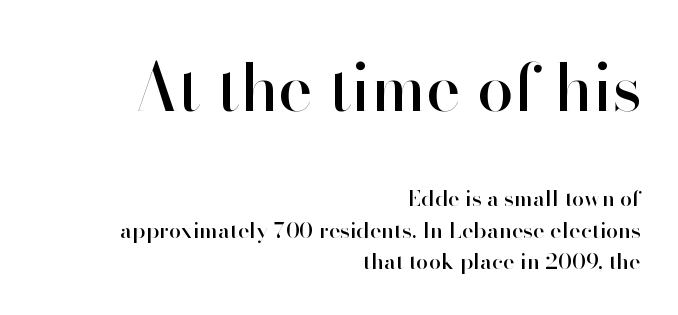
{"serif": "no", "italic": "no", "width": "normal", "stroke_contrast": "high", "x_height": "small", "monospaced": "no", "underline": "no", "align": "right", "line_spacing": "normal", "line_spacing_ratio": 1.42, "letter_spacing": "normal", "letter_spacing_em": 0.0, "larger_block": "first", "size_ratio": 2.95, "glyph_px": 65}
